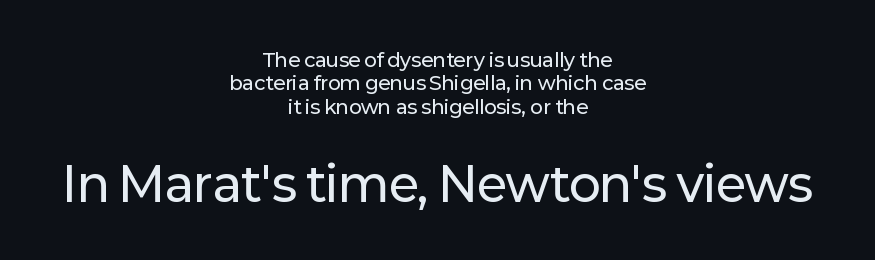
Does the lettering tilt? It doesn't — this is upright. The block sitting lower on the canvas is the one with enlarged characters. You could not count columns in this text — the font is proportionally spaced. Letterform terminals end flat and unadorned throughout the passage.
